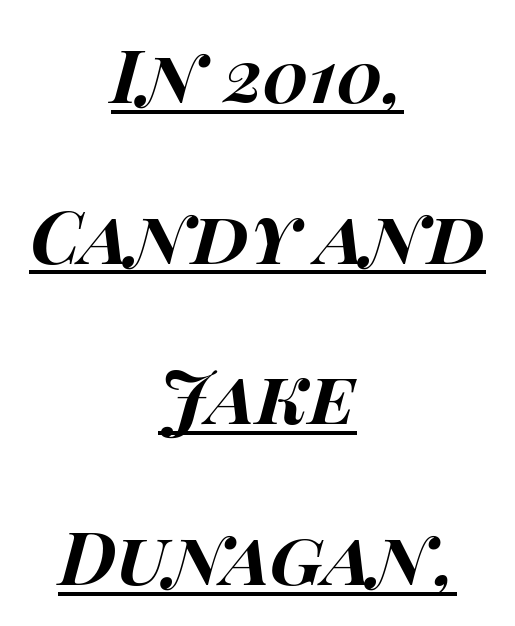
{"italic": "yes", "lean": "right", "slant_degrees": 15, "bold": "yes", "weight": "bold", "width": "wide", "stroke_contrast": "high", "x_height": "large", "monospaced": "no", "underline": "yes", "align": "center", "line_spacing": "loose", "line_spacing_ratio": 2.17, "letter_spacing": "normal", "letter_spacing_em": 0.0, "glyph_px": 74}
